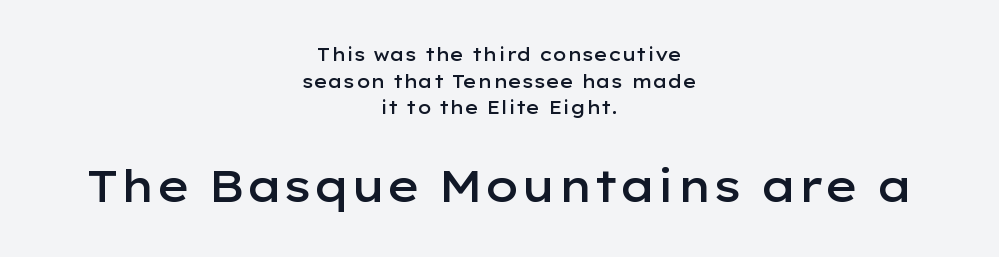
Q: Is the text bold? A: Semi-bold.
Q: Is the text italic (slanted)? A: No, it is upright.
Q: Is the typeface a serif or a sans-serif typeface? A: Sans-serif.
Q: Is the text underlined? A: No.
Q: How is the paragraph aligned? A: Centered.
Q: Is the spacing between letters normal or unusually wide? A: Normal.
Q: Is the spacing between lines tight, normal or loose? A: Normal.
Q: Which block of text is set in a larger size, the first (top) or the second (bottom)? A: The second (bottom) one.
Q: Width (condensed, normal, or wide)? A: Wide.
Q: Stroke contrast? A: Low.
Q: x-height? A: Medium.
Q: Monospaced? A: No.
